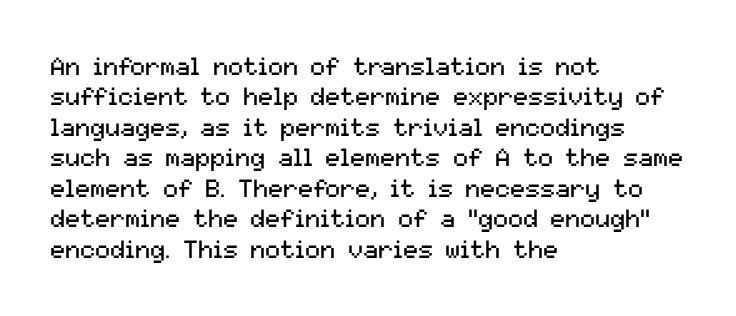
{"italic": "no", "bold": "no", "underline": "no", "align": "left", "line_spacing_ratio": 1.22, "letter_spacing": "normal", "letter_spacing_em": 0.0, "glyph_px": 25}
